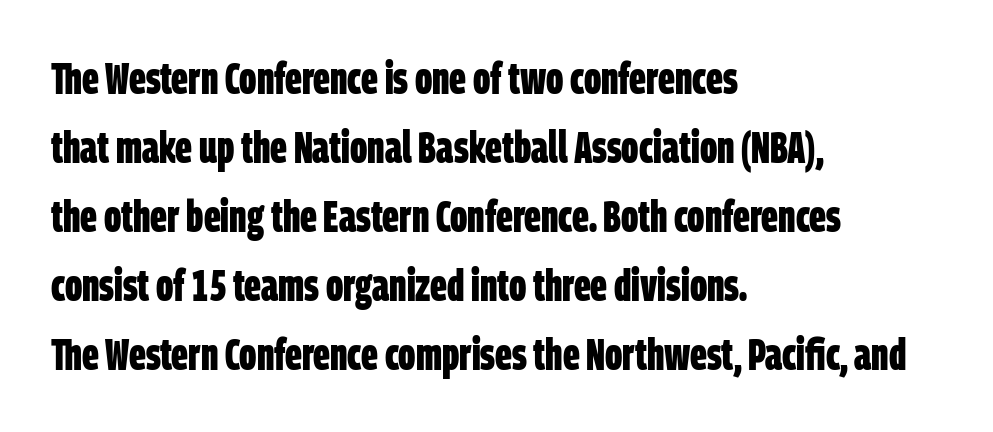
Spacing verdict: proportional, widths tailored to each character. Visually the block forms a straight wall on the left and a jagged coastline on the right. Strong, thick strokes mark this as bold type. Interline gaps are of average width in this sample. Caption: standard tracking, unaltered. Look at the bottom of the vertical strokes: they stop flat, with no serifs.
